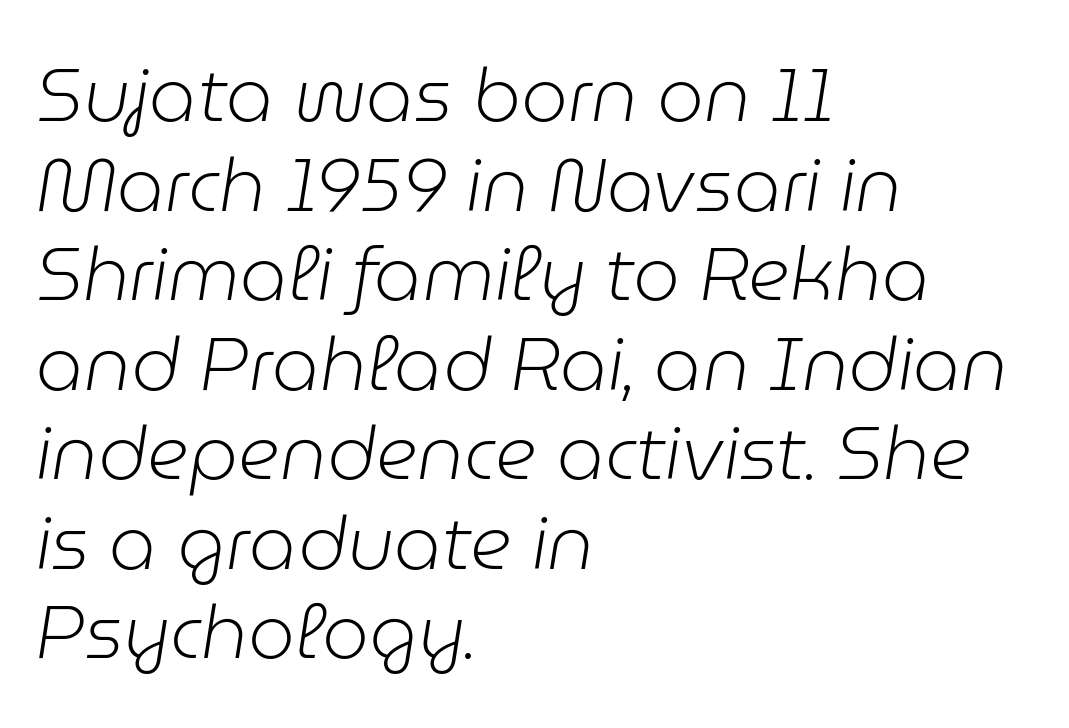
A bare baseline throughout the passage. These lines were composed using italics. The compositor pushed each line to the left boundary. The passage shown is typed in a proportional face where columns would drift. Is the type heavy? It reads as light-to-regular instead.
